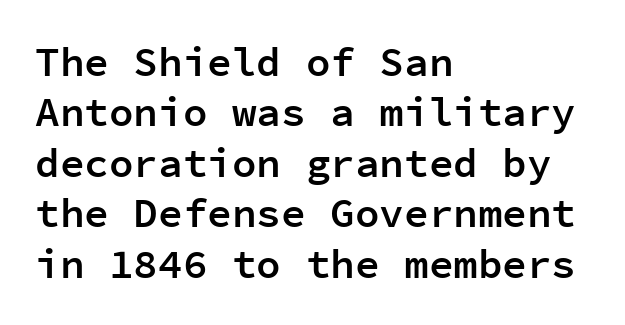
The image shows 41 px semibold sans-serif type, upright, monospaced; set left-aligned, line spacing 1.23x, normal letter spacing, not underlined; low stroke contrast and a medium x-height.
